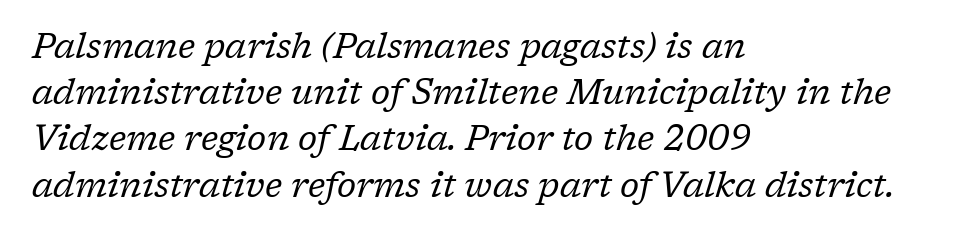
{"serif": "yes", "italic": "yes", "lean": "right", "slant_degrees": 17, "bold": "no", "weight": "regular", "width": "normal", "stroke_contrast": "low", "x_height": "medium", "monospaced": "no", "underline": "no", "align": "left", "line_spacing": "normal", "line_spacing_ratio": 1.32, "letter_spacing": "normal", "letter_spacing_em": 0.0, "glyph_px": 35}
